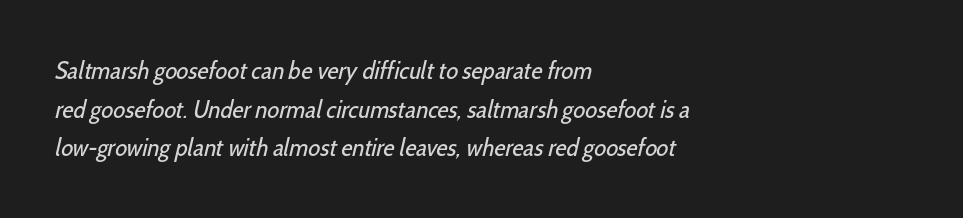
Q: Is the text bold? A: No.
Q: Is the text underlined? A: No.
Q: How is the paragraph aligned? A: Left-aligned.
Q: Is the spacing between letters normal or unusually wide? A: Normal.
Q: Is the spacing between lines tight, normal or loose? A: Normal.
